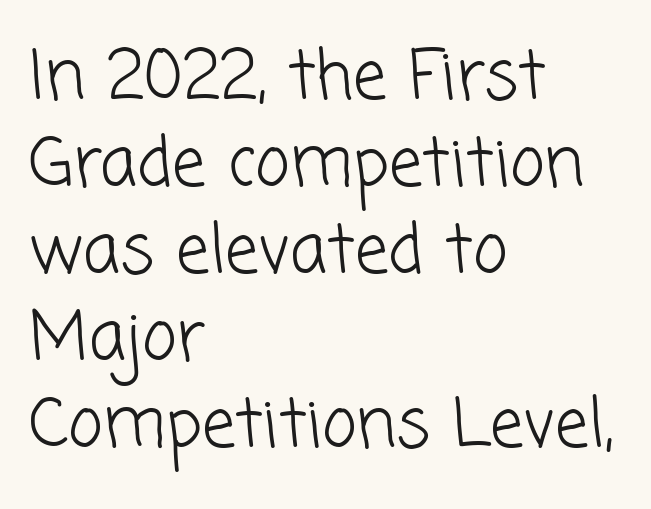
Normally led — the rows are evenly, conventionally spaced. The paragraph shown leans on its left margin. Has an underline been added? It has not. On a weight scale, this lands at 450 or below. Looks like regular typesetting: each glyph gets only the width it needs. The line texture is even and compact thanks to regular tracking.
